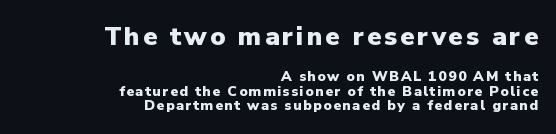
Q: Is the text bold? A: Yes.
Q: Is the text italic (slanted)? A: No, it is upright.
Q: Is the text underlined? A: No.
Q: How is the paragraph aligned? A: Right-aligned.
Q: Is the spacing between lines tight, normal or loose? A: Tight.
Q: Which block of text is set in a larger size, the first (top) or the second (bottom)? A: The first (top) one.
